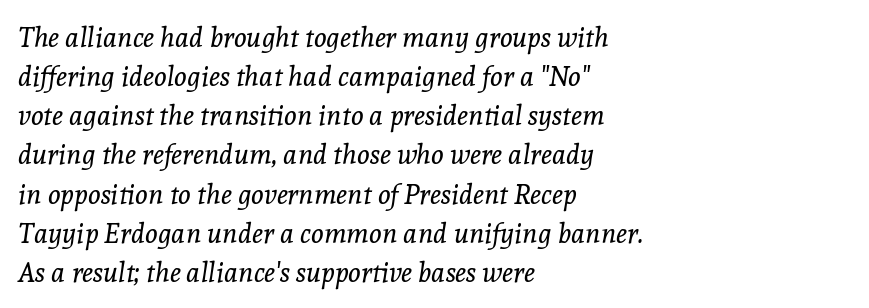
The font's italic variant was chosen for this text. Underlining? Definitely not there. What stands out about the letter spacing? Nothing — it is the standard amount. The passage shown is not bold in any degree. The setting favours the left margin, as ordinary paragraphs usually do. Leading matches the norm, producing a regular column.
